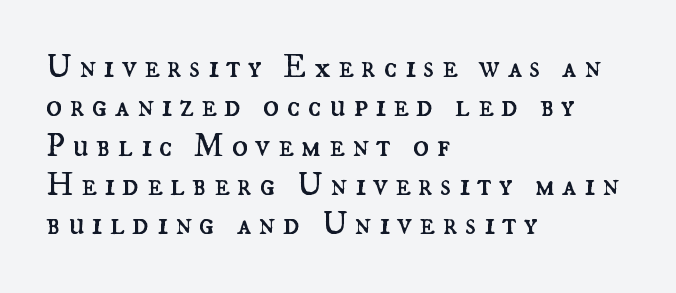
Words appear elongated and porous because spacing is wide. The compositor pushed each line to the left boundary. The font sits on the lighter half of the weight spectrum, regular included. Italic: no, the glyphs are upright roman.
